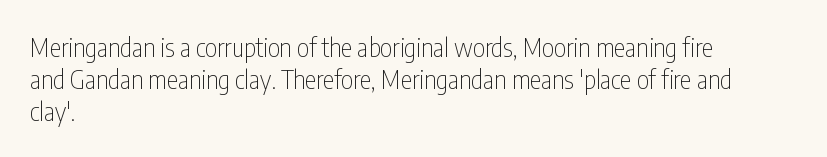
{"italic": "no", "bold": "no", "underline": "no", "align": "left", "line_spacing_ratio": 1.23, "letter_spacing": "normal", "letter_spacing_em": 0.0, "glyph_px": 26}
